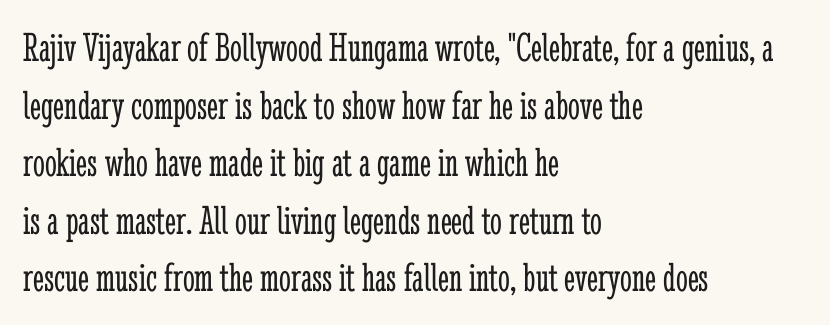
Q: Is the text bold? A: No.
Q: Is the text italic (slanted)? A: No, it is upright.
Q: Is the typeface a serif or a sans-serif typeface? A: Serif.
Q: Is the text underlined? A: No.
Q: How is the paragraph aligned? A: Left-aligned.
Q: Is the spacing between letters normal or unusually wide? A: Normal.
Q: Is the spacing between lines tight, normal or loose? A: Normal.
Q: Width (condensed, normal, or wide)? A: Condensed.
Q: Stroke contrast? A: Low.
Q: x-height? A: Medium.
Q: Monospaced? A: No.
